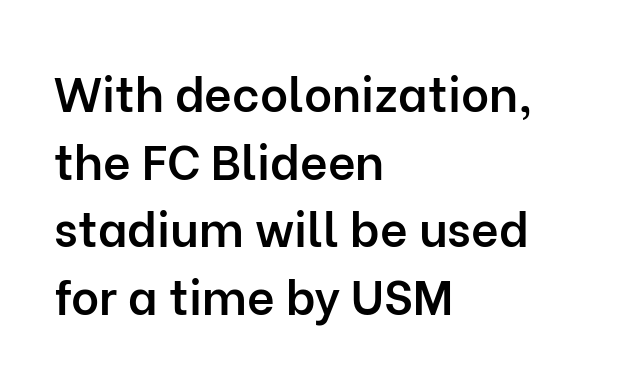
The image shows 48 px semibold sans-serif type, upright; set left-aligned, normal line spacing (1.41x), normal letter spacing, not underlined; low stroke contrast and a medium x-height.
